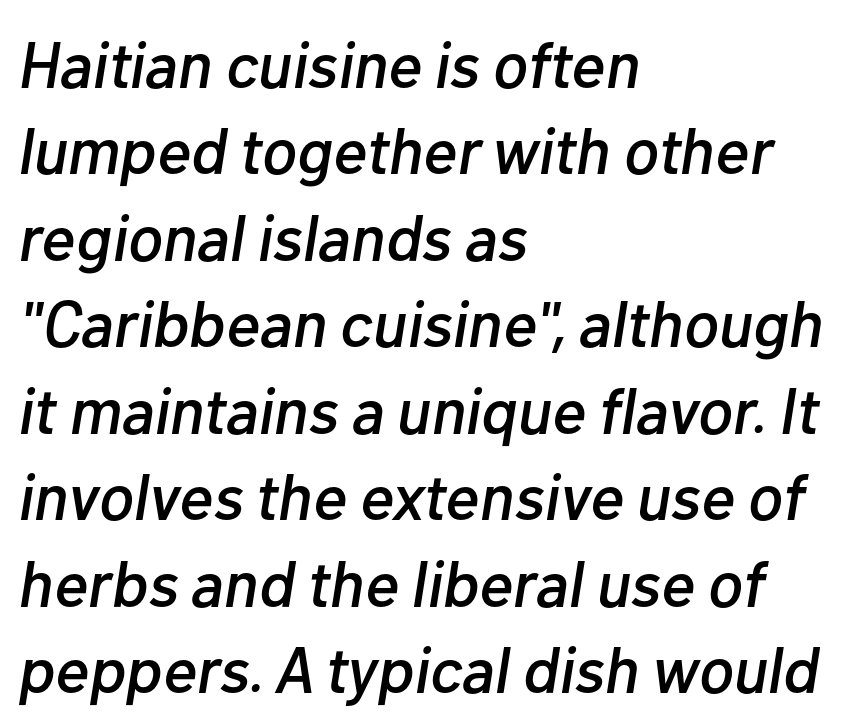
The text carries the slant typical of an italic or oblique font. Think of a printed novel: that variable character pitch is what you see here. Check the space under the baseline: it is left empty. Compared with typical body copy, the letter spacing here is the same.
